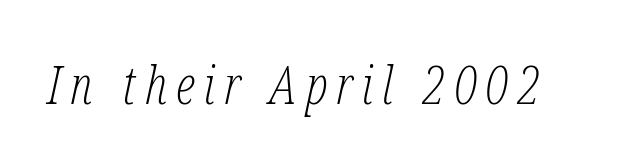
Q: Is the text bold? A: No.
Q: Is the text italic (slanted)? A: Yes, it leans right by about 12 degrees.
Q: Is the typeface a serif or a sans-serif typeface? A: Serif.
Q: Is the text underlined? A: No.
Q: Width (condensed, normal, or wide)? A: Condensed.
Q: Stroke contrast? A: Low.
Q: x-height? A: Medium.
Q: Monospaced? A: No.
